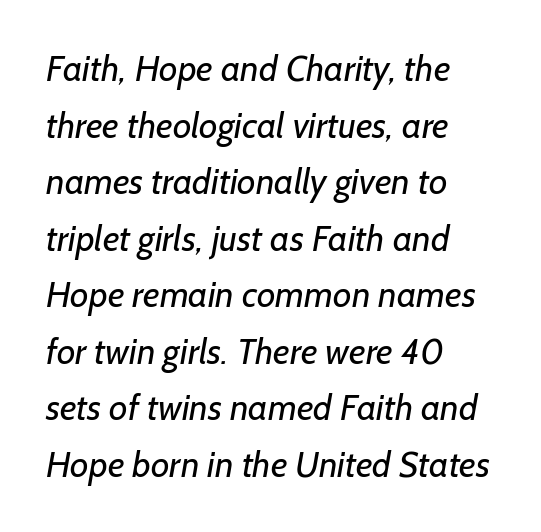
Q: Is the text bold? A: No.
Q: Is the typeface a serif or a sans-serif typeface? A: Sans-serif.
Q: Is the text underlined? A: No.
Q: How is the paragraph aligned? A: Left-aligned.
Q: Is the spacing between letters normal or unusually wide? A: Normal.
Q: Is the spacing between lines tight, normal or loose? A: Normal.
Q: Width (condensed, normal, or wide)? A: Normal.
Q: Stroke contrast? A: Low.
Q: x-height? A: Medium.
Q: Monospaced? A: No.
